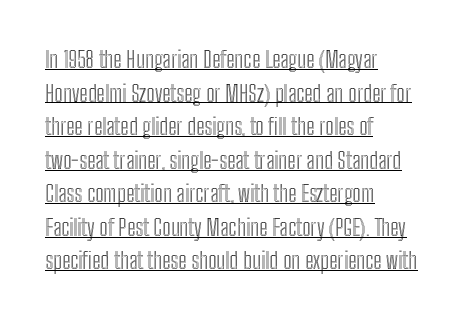
Italic? Not at all — the glyphs are vertical. A classic flush-left, rag-right setting is used for this passage. This sample carries an underscore along the baseline area. The face used here is rendered with its standard letterfit. The line-height multiplier appears to be the usual default.
